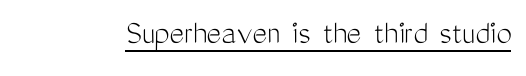
{"serif": "no", "italic": "no", "bold": "no", "weight": "light", "width": "condensed", "stroke_contrast": "medium", "x_height": "medium", "monospaced": "no", "underline": "yes", "letter_spacing": "normal", "letter_spacing_em": 0.0, "glyph_px": 35}
